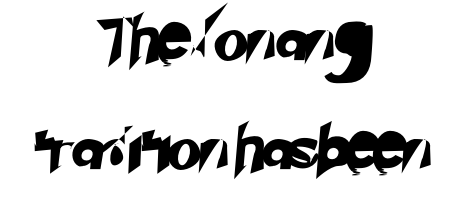
The image shows 44 px sans-serif type; set centered, loose line spacing (2.47x), normal letter spacing, not underlined; low stroke contrast and a small x-height.
